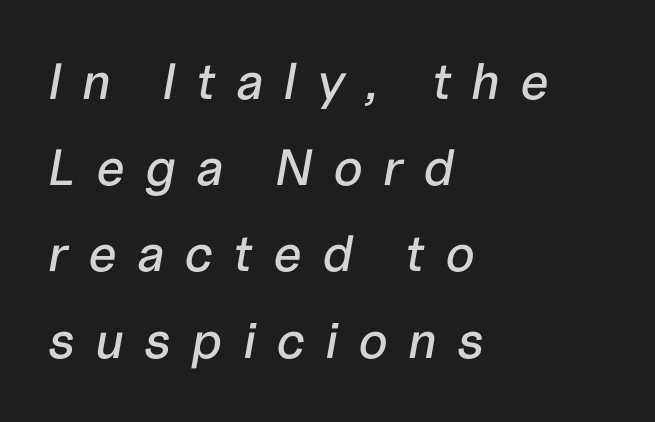
{"italic": "yes", "lean": "right", "slant_degrees": 10, "width": "normal", "stroke_contrast": "low", "x_height": "medium", "monospaced": "no", "underline": "no", "align": "left", "line_spacing": "normal", "line_spacing_ratio": 1.69, "letter_spacing": "wide", "letter_spacing_em": 0.39, "glyph_px": 51}
